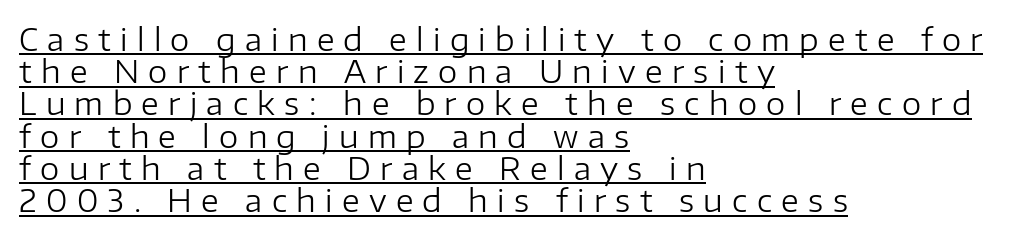
Unbolded letterforms with no extra heft. The passage shown is typeset with a sans-serif family. The lines are quadded left. One glance says dense: line gaps are narrower than usual. Nope, not italic — everything's standing straight.
